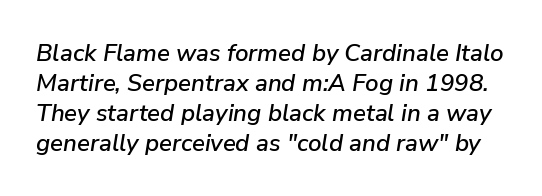
The passage shown is not underscored anywhere. Emphasis-style slanted type is in use. Whoever set this chose a conventional vertical rhythm. Each word holds together tightly as a unit, with standard inter-letter gaps.
